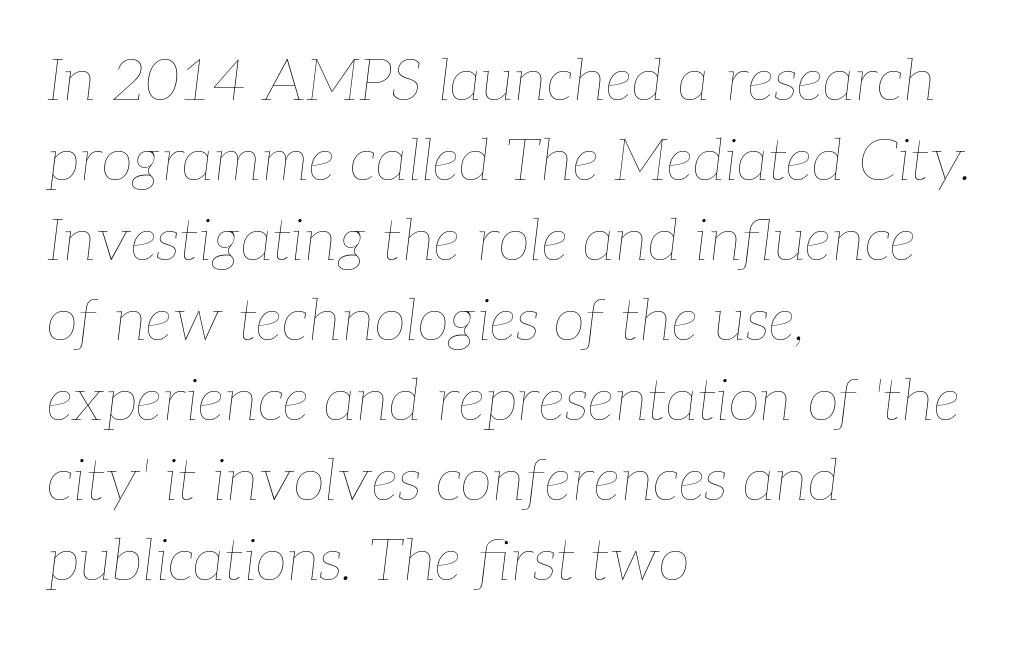
Q: Is the text bold? A: No.
Q: Is the text italic (slanted)? A: Yes, it leans right by about 7 degrees.
Q: Is the text underlined? A: No.
Q: How is the paragraph aligned? A: Left-aligned.
Q: Is the spacing between letters normal or unusually wide? A: Normal.
Q: Is the spacing between lines tight, normal or loose? A: Normal.
Q: Width (condensed, normal, or wide)? A: Normal.
Q: Stroke contrast? A: Low.
Q: x-height? A: Medium.
Q: Monospaced? A: No.
